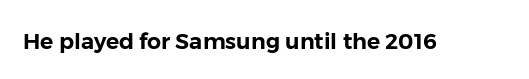
The image shows 22 px text type, upright; set normal letter spacing, not underlined.
